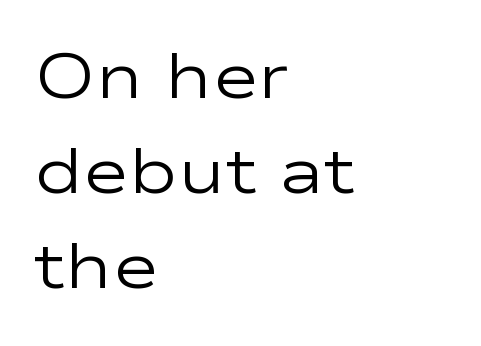
The image shows 63 px regular-weight, wide sans-serif type, upright; set left-aligned, normal line spacing (1.51x), normal letter spacing, not underlined; low stroke contrast and a medium x-height.
